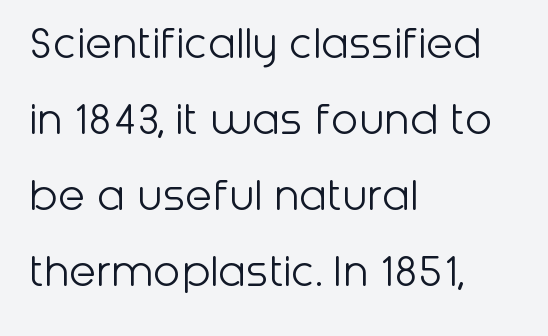
Character widths vary here, with narrow letters taking less room than wide ones. The type is set solid horizontally, with unmodified tracking. Tall strokes in this sample are plumb rather than angled. Each row of text sits above clean, open space. Examine the stroke ends and you'll find no serifs. Typeset ragged right — the left edge is the straight one.
